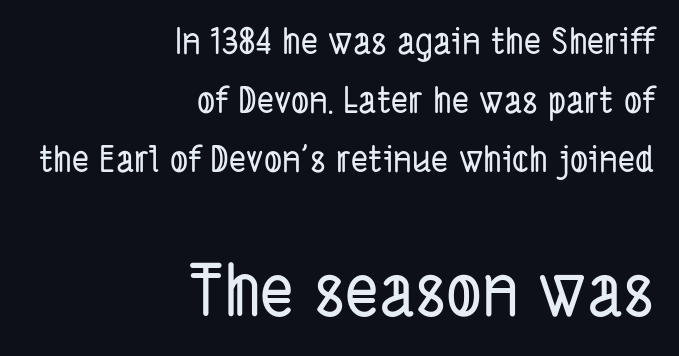
{"serif": "no", "width": "condensed", "stroke_contrast": "low", "x_height": "medium", "monospaced": "no", "underline": "no", "align": "right", "line_spacing": "normal", "line_spacing_ratio": 1.64, "letter_spacing": "normal", "letter_spacing_em": 0.0, "larger_block": "second", "size_ratio": 1.97, "glyph_px": 71}
